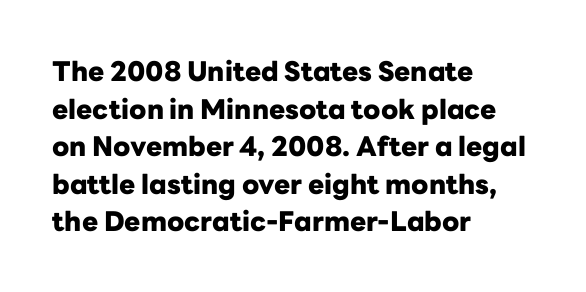
{"italic": "no", "bold": "yes", "underline": "no", "align": "left", "line_spacing": "normal", "line_spacing_ratio": 1.39, "letter_spacing": "normal", "letter_spacing_em": 0.0, "glyph_px": 27}
